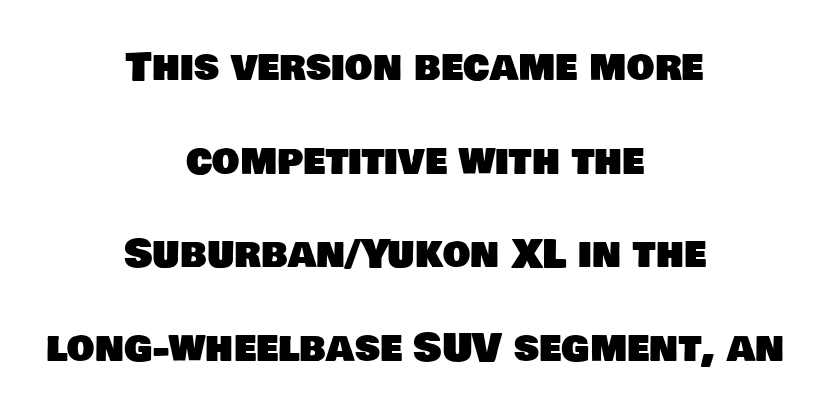
Q: Is the typeface a serif or a sans-serif typeface? A: Sans-serif.
Q: Is the text underlined? A: No.
Q: How is the paragraph aligned? A: Centered.
Q: Is the spacing between letters normal or unusually wide? A: Normal.
Q: Is the spacing between lines tight, normal or loose? A: Loose.
Q: Width (condensed, normal, or wide)? A: Normal.
Q: Stroke contrast? A: Low.
Q: x-height? A: Large.
Q: Monospaced? A: No.
